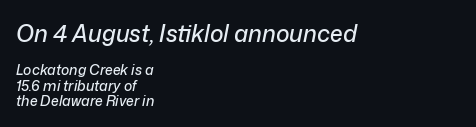
Inter-character spacing is left at the font's built-in metrics. No word sits above an underline. This sample trades vertical openness for compactness between lines. If you drew a line through each stem, it would be angled.
